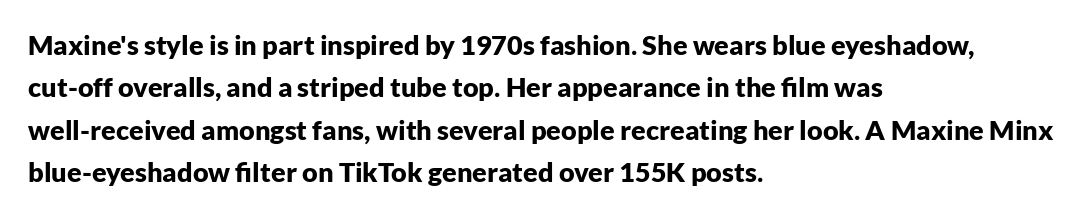
The image shows 27 px bold type, upright; set left-aligned, normal line spacing (1.57x), normal letter spacing, not underlined.
